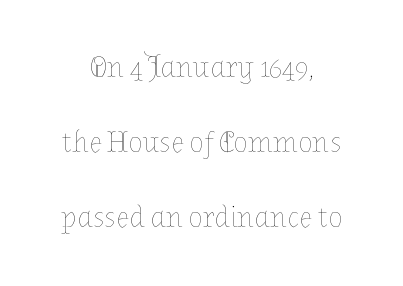
The image shows 30 px thin type, upright; set centered, loose line spacing (2.5x), normal letter spacing, not underlined; low stroke contrast and a medium x-height.
